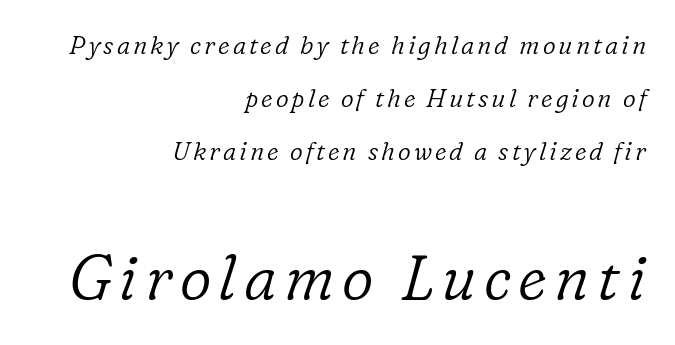
Q: Is the text bold? A: No.
Q: Is the text italic (slanted)? A: Yes, it leans right by about 16 degrees.
Q: Is the typeface a serif or a sans-serif typeface? A: Serif.
Q: Is the text underlined? A: No.
Q: How is the paragraph aligned? A: Right-aligned.
Q: Is the spacing between lines tight, normal or loose? A: Loose.
Q: Which block of text is set in a larger size, the first (top) or the second (bottom)? A: The second (bottom) one.
Q: Width (condensed, normal, or wide)? A: Normal.
Q: Stroke contrast? A: Low.
Q: x-height? A: Medium.
Q: Monospaced? A: No.
